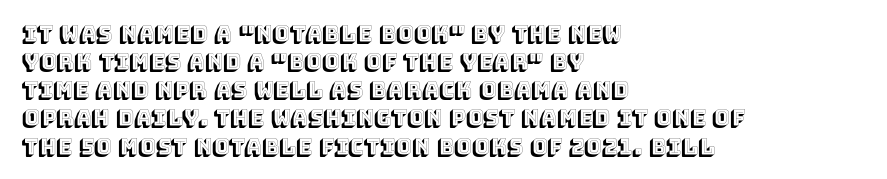
{"italic": "no", "underline": "no", "align": "left", "line_spacing": "normal", "line_spacing_ratio": 1.34, "letter_spacing": "normal", "letter_spacing_em": 0.0, "glyph_px": 21}
